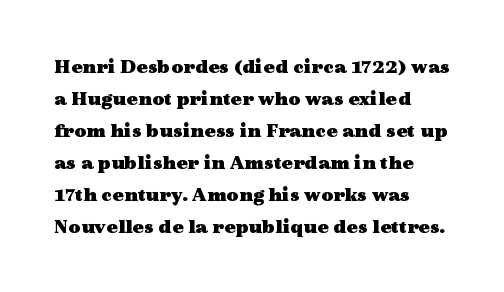
The image shows 21 px bold type, upright; set left-aligned, normal line spacing (1.52x), normal letter spacing, not underlined.
